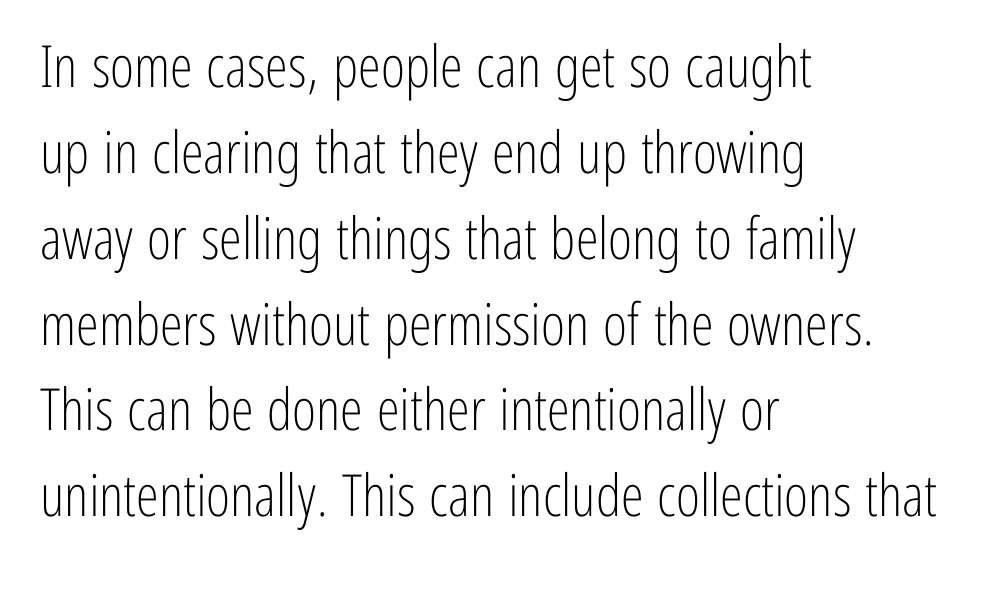
{"serif": "no", "italic": "no", "bold": "no", "weight": "light", "width": "condensed", "stroke_contrast": "low", "x_height": "medium", "monospaced": "no", "underline": "no", "align": "left", "line_spacing": "normal", "line_spacing_ratio": 1.48, "letter_spacing": "normal", "letter_spacing_em": 0.0, "glyph_px": 58}
